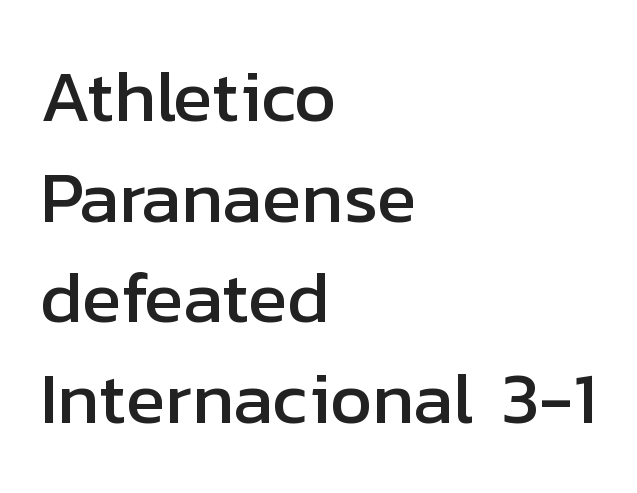
Q: Is the text italic (slanted)? A: No, it is upright.
Q: Is the typeface a serif or a sans-serif typeface? A: Sans-serif.
Q: Is the text underlined? A: No.
Q: How is the paragraph aligned? A: Left-aligned.
Q: Is the spacing between letters normal or unusually wide? A: Normal.
Q: Is the spacing between lines tight, normal or loose? A: Normal.
Q: Width (condensed, normal, or wide)? A: Normal.
Q: Stroke contrast? A: Low.
Q: x-height? A: Medium.
Q: Monospaced? A: No.
